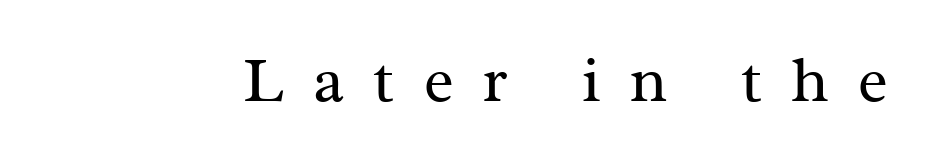
Q: Is the text bold? A: No.
Q: Is the text italic (slanted)? A: No, it is upright.
Q: Is the typeface a serif or a sans-serif typeface? A: Serif.
Q: Is the text underlined? A: No.
Q: Is the spacing between letters normal or unusually wide? A: Unusually wide.
Q: Width (condensed, normal, or wide)? A: Normal.
Q: Stroke contrast? A: Medium.
Q: x-height? A: Medium.
Q: Monospaced? A: No.
